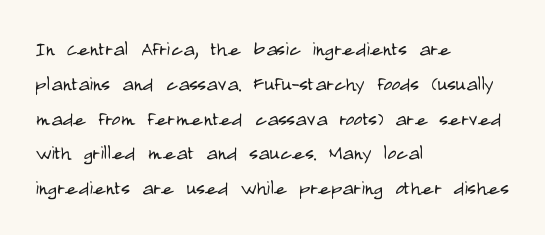
Q: Is the text bold? A: No.
Q: Is the text italic (slanted)? A: No, it is upright.
Q: Is the text underlined? A: No.
Q: How is the paragraph aligned? A: Left-aligned.
Q: Is the spacing between letters normal or unusually wide? A: Normal.
Q: Is the spacing between lines tight, normal or loose? A: Normal.
